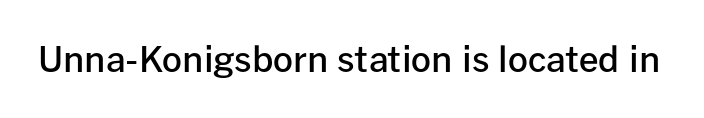
Here the designer chose a conventional face with non-uniform glyph widths. Standard letterfit; no display-style spreading of the glyphs. This is sans-serif lettering, the kind often seen on screens and signage. Moderately thickened strokes mark this as semibold type.
